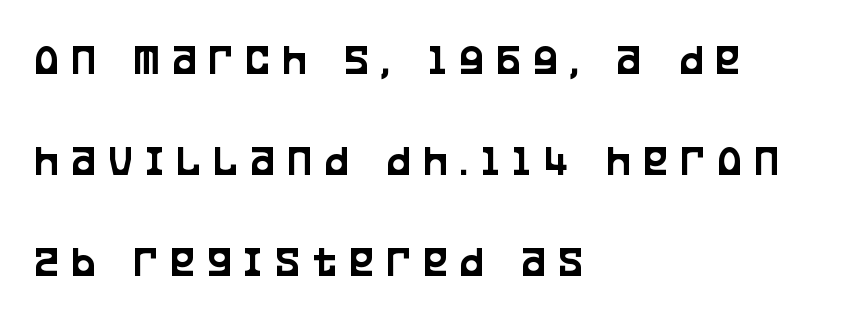
A typesetter would label this face a sans. The passage shown has open, widely tracked lettering throughout. Each line starts at the same left margin while the right side varies. Lines of text with bare space underneath. The specimen reads as upright at a glance. The passage shown is typed in a proportional face where columns would drift.
